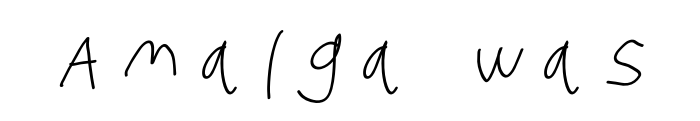
Q: Is the text bold? A: No.
Q: Is the typeface a serif or a sans-serif typeface? A: Sans-serif.
Q: Is the text underlined? A: No.
Q: Is the spacing between letters normal or unusually wide? A: Unusually wide.
Q: Width (condensed, normal, or wide)? A: Condensed.
Q: Stroke contrast? A: Low.
Q: x-height? A: Large.
Q: Monospaced? A: No.
